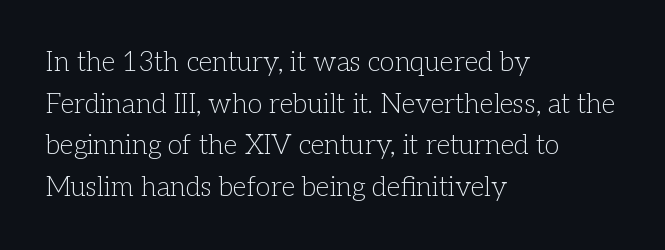
This sample uses an upright cut, with every glyph sitting square on the baseline. Lines of text with bare space underneath. The setting favours the left margin, as ordinary paragraphs usually do. Leading: standard. The typesetting does not lean heavy: it is not bold. You could call the tracking neutral — neither tight nor loose.
